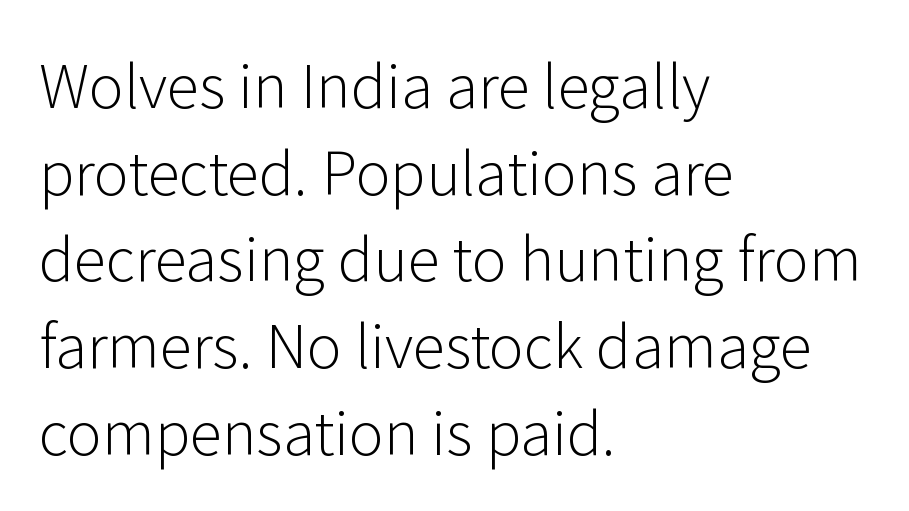
Q: Is the text bold? A: No.
Q: Is the text italic (slanted)? A: No, it is upright.
Q: Is the typeface a serif or a sans-serif typeface? A: Sans-serif.
Q: Is the text underlined? A: No.
Q: How is the paragraph aligned? A: Left-aligned.
Q: Is the spacing between letters normal or unusually wide? A: Normal.
Q: Is the spacing between lines tight, normal or loose? A: Normal.
Q: Width (condensed, normal, or wide)? A: Normal.
Q: Stroke contrast? A: Low.
Q: x-height? A: Medium.
Q: Monospaced? A: No.
